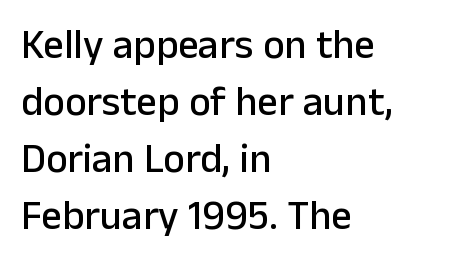
The space directly below the letters is spotless. Tracking here is standard; glyphs follow each other at the usual distance. Style check: upright. The text was rendered using a sans face with plain stroke endings. The face used here is proportionally spaced, like ordinary book or web type.
